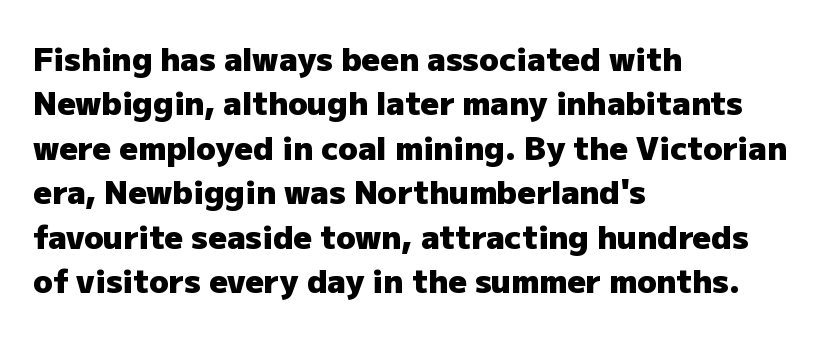
The image shows 32 px heavy sans-serif type, upright; set left-aligned, normal line spacing (1.39x), normal letter spacing, not underlined; low stroke contrast and a medium x-height.
